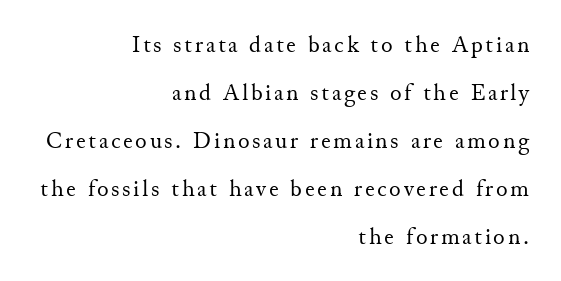
Q: Is the text bold? A: No.
Q: Is the text italic (slanted)? A: No, it is upright.
Q: Is the text underlined? A: No.
Q: How is the paragraph aligned? A: Right-aligned.
Q: Is the spacing between lines tight, normal or loose? A: Loose.
